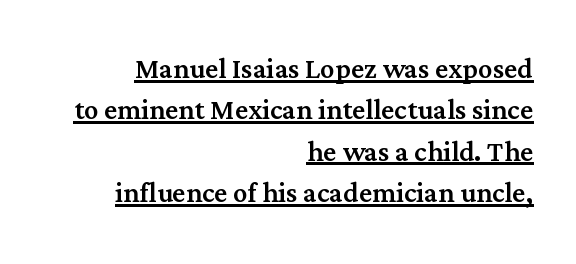
The image shows 36 px serif type, upright; set right-aligned, tight line spacing (1.15x), normal letter spacing, underlined; medium stroke contrast and a medium x-height.
